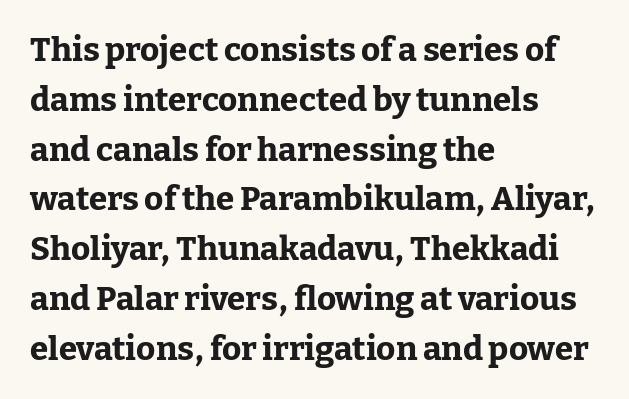
Q: Is the text bold? A: Yes.
Q: Is the text italic (slanted)? A: No, it is upright.
Q: Is the typeface a serif or a sans-serif typeface? A: Serif.
Q: Is the text underlined? A: No.
Q: How is the paragraph aligned? A: Left-aligned.
Q: Is the spacing between letters normal or unusually wide? A: Normal.
Q: Is the spacing between lines tight, normal or loose? A: Normal.
Q: Width (condensed, normal, or wide)? A: Normal.
Q: Stroke contrast? A: Low.
Q: x-height? A: Medium.
Q: Monospaced? A: No.
